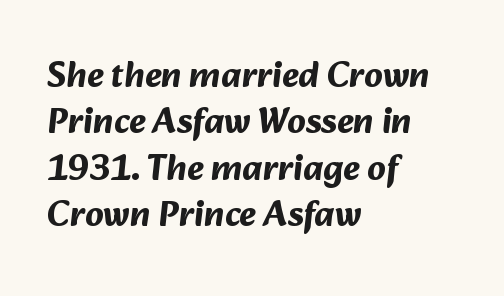
{"serif": "no", "bold": "yes", "weight": "bold", "width": "normal", "stroke_contrast": "medium", "x_height": "medium", "monospaced": "no", "underline": "no", "align": "left", "line_spacing": "normal", "line_spacing_ratio": 1.29, "letter_spacing": "normal", "letter_spacing_em": 0.0, "glyph_px": 36}
